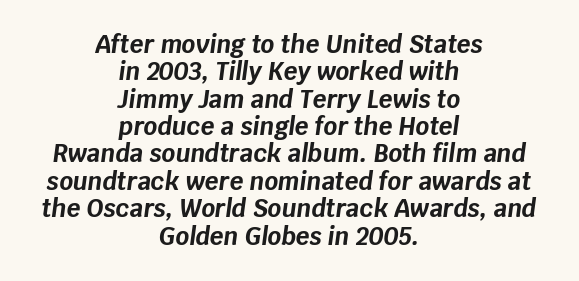
Q: Is the text bold? A: Yes.
Q: Is the text italic (slanted)? A: Yes, it leans right by about 8 degrees.
Q: Is the text underlined? A: No.
Q: How is the paragraph aligned? A: Centered.
Q: Is the spacing between letters normal or unusually wide? A: Normal.
Q: Is the spacing between lines tight, normal or loose? A: Tight.
